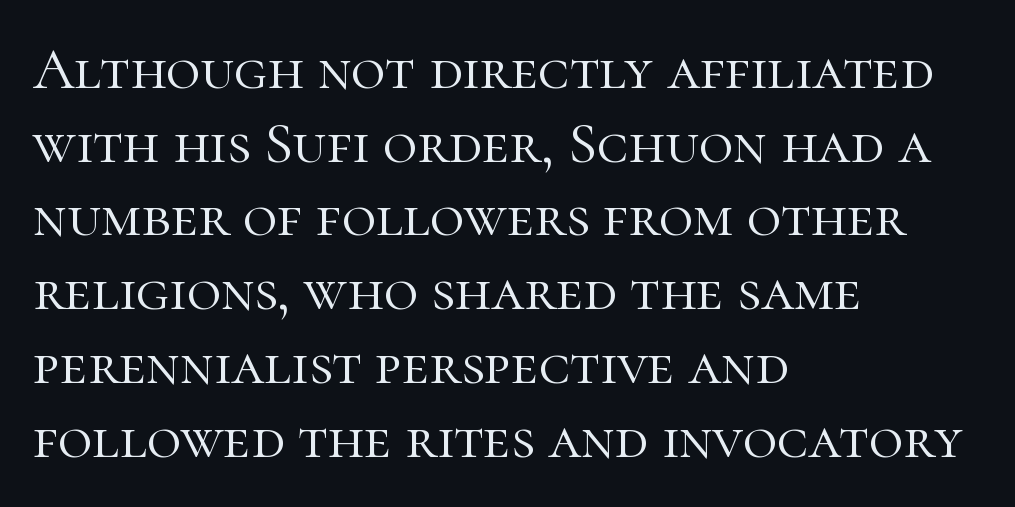
The image shows 59 px light serif type, upright; set left-aligned, normal line spacing (1.25x), normal letter spacing, not underlined; high stroke contrast and a medium x-height.
